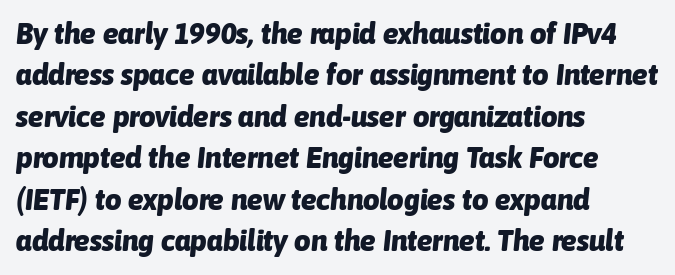
Q: Is the text bold? A: Yes.
Q: Is the text italic (slanted)? A: Yes, it leans right by about 6 degrees.
Q: Is the text underlined? A: No.
Q: How is the paragraph aligned? A: Left-aligned.
Q: Is the spacing between letters normal or unusually wide? A: Normal.
Q: Is the spacing between lines tight, normal or loose? A: Normal.
Q: Width (condensed, normal, or wide)? A: Normal.
Q: Stroke contrast? A: Low.
Q: x-height? A: Medium.
Q: Monospaced? A: No.
